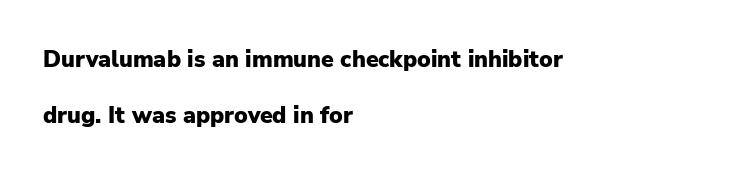
Q: Is the text bold? A: Yes.
Q: Is the text italic (slanted)? A: No, it is upright.
Q: Is the text underlined? A: No.
Q: How is the paragraph aligned? A: Left-aligned.
Q: Is the spacing between letters normal or unusually wide? A: Normal.
Q: Is the spacing between lines tight, normal or loose? A: Loose.
